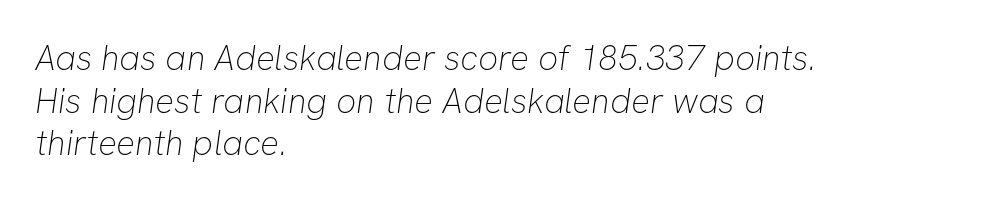
Stroke terminals: plain, sans-serif. Letters rest on an invisible, unmarked baseline. Tracking value appears to be zero — textbook default spacing. Stroke mass is kept to a normal reading level or below. Do the characters align in a grid? No, the font is proportional. All the whitespace from short lines collects on the right.
